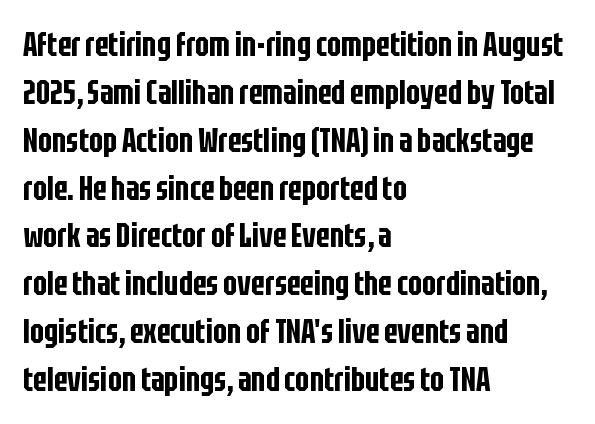
{"serif": "no", "italic": "no", "width": "condensed", "stroke_contrast": "low", "x_height": "large", "monospaced": "no", "underline": "no", "align": "left", "line_spacing": "normal", "line_spacing_ratio": 1.45, "letter_spacing": "normal", "letter_spacing_em": 0.0, "glyph_px": 33}
